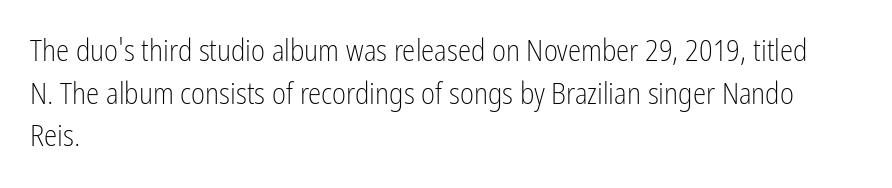
I'd call this a sans setting — the letters go barefoot. Students, observe: this is what conventionally led text looks like. Reading down the block, your eye returns to a fixed left position each line. The specimen omits any rule beneath the text block's lines.
